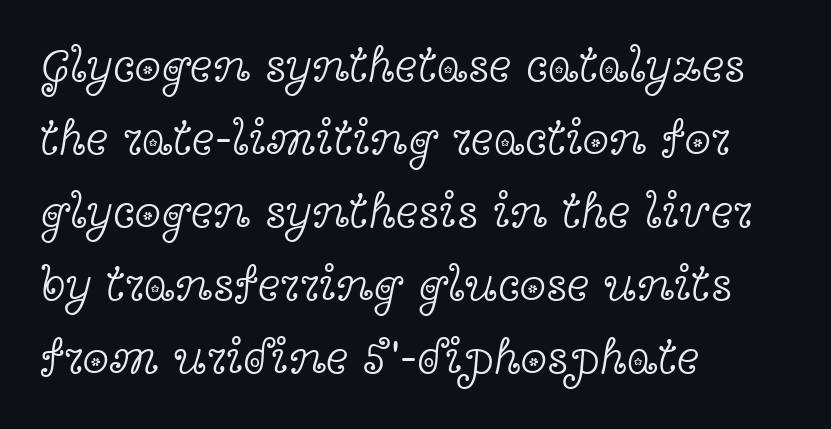
The rendering uses natural spacing where letterforms have individual widths. Spacing between characters is what you'd get straight out of the box. Summary of weight: not heavy and not bold. Regarding leading, the lines here are spaced in the standard way. Unmarked baselines from the first word to the last.
